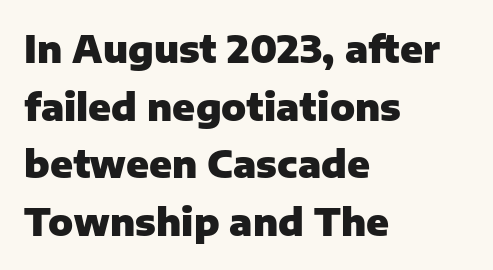
Q: Is the text bold? A: Yes.
Q: Is the text italic (slanted)? A: No, it is upright.
Q: Is the typeface a serif or a sans-serif typeface? A: Sans-serif.
Q: Is the text underlined? A: No.
Q: How is the paragraph aligned? A: Left-aligned.
Q: Is the spacing between letters normal or unusually wide? A: Normal.
Q: Is the spacing between lines tight, normal or loose? A: Normal.
Q: Width (condensed, normal, or wide)? A: Normal.
Q: Stroke contrast? A: Low.
Q: x-height? A: Medium.
Q: Monospaced? A: No.
